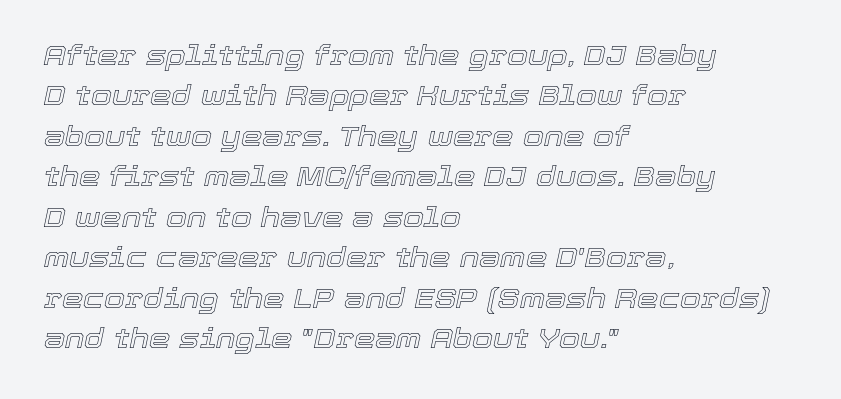
The strip under each line holds only bare page. In terms of letterspacing, this is plain default setting. Compared with ordinary roman type, these characters are visibly tilted. Casual observation: everything's shoved over to the left.
